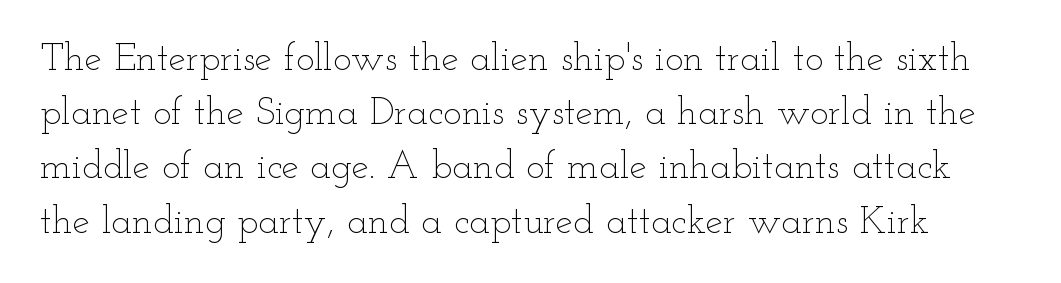
{"italic": "no", "bold": "no", "weight": "thin", "width": "wide", "stroke_contrast": "low", "x_height": "small", "monospaced": "no", "underline": "no", "line_spacing": "normal", "line_spacing_ratio": 1.39, "letter_spacing": "normal", "letter_spacing_em": 0.0, "glyph_px": 39}
